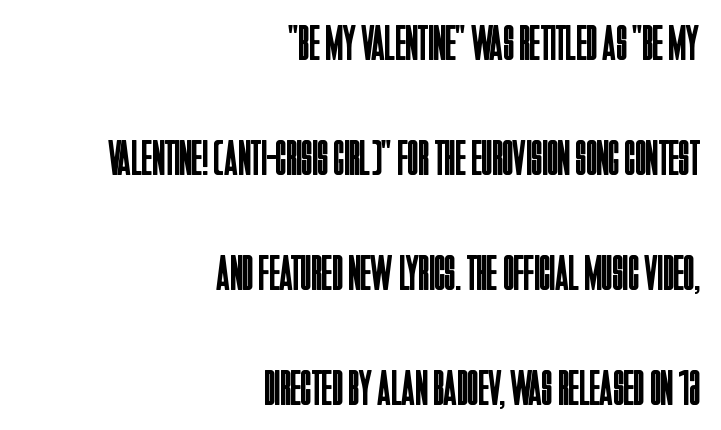
{"serif": "no", "italic": "no", "bold": "no", "weight": "regular", "width": "condensed", "stroke_contrast": "low", "x_height": "large", "monospaced": "no", "underline": "no", "align": "right", "line_spacing": "loose", "line_spacing_ratio": 2.3, "letter_spacing": "normal", "letter_spacing_em": 0.0, "glyph_px": 50}
